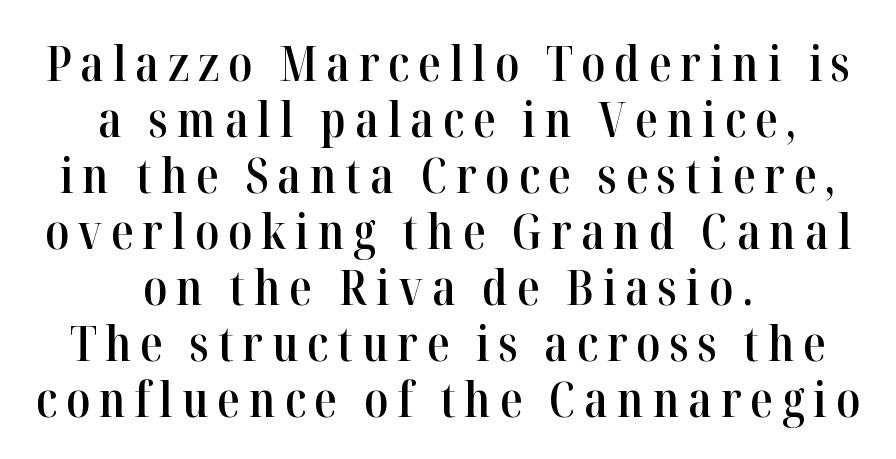
Q: Is the text bold? A: Semi-bold.
Q: Is the text italic (slanted)? A: No, it is upright.
Q: Is the typeface a serif or a sans-serif typeface? A: Serif.
Q: Is the text underlined? A: No.
Q: How is the paragraph aligned? A: Centered.
Q: Is the spacing between lines tight, normal or loose? A: Tight.
Q: Width (condensed, normal, or wide)? A: Condensed.
Q: Stroke contrast? A: High.
Q: x-height? A: Medium.
Q: Monospaced? A: No.
